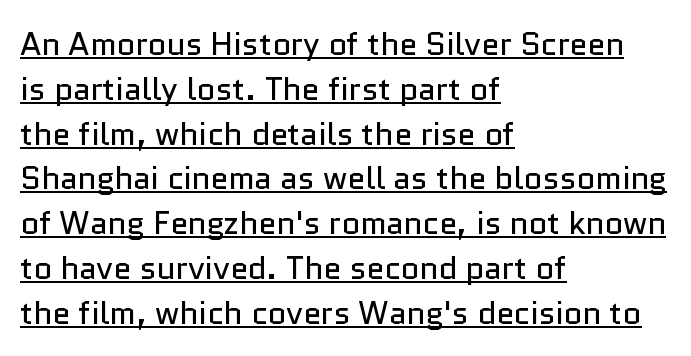
Horizontally, the lines are justified to the leading edge only. This sample has the flowing, uneven cadence of proportional lettering. These lines are composed in type without serifs. Notice how a bar underscores the lettering throughout.
